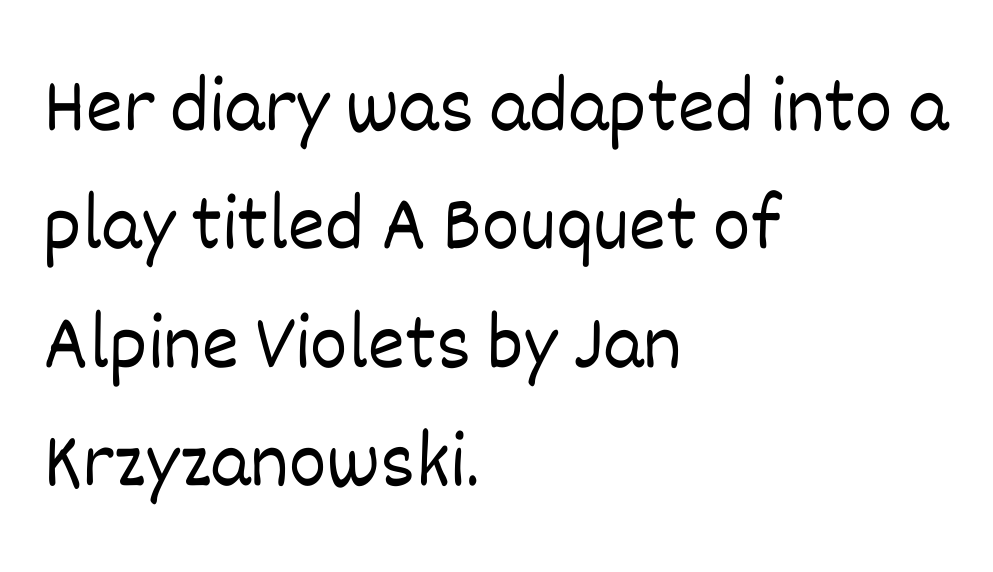
Q: Is the text bold? A: No.
Q: Is the text italic (slanted)? A: No, it is upright.
Q: Is the text underlined? A: No.
Q: How is the paragraph aligned? A: Left-aligned.
Q: Is the spacing between letters normal or unusually wide? A: Normal.
Q: Is the spacing between lines tight, normal or loose? A: Normal.
Q: Width (condensed, normal, or wide)? A: Normal.
Q: Stroke contrast? A: Low.
Q: x-height? A: Large.
Q: Monospaced? A: No.
